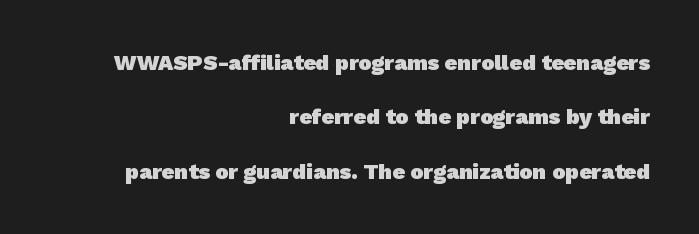
{"bold": "yes", "underline": "no", "align": "right", "line_spacing": "loose", "line_spacing_ratio": 2.47, "letter_spacing": "normal", "letter_spacing_em": 0.0, "glyph_px": 22}
